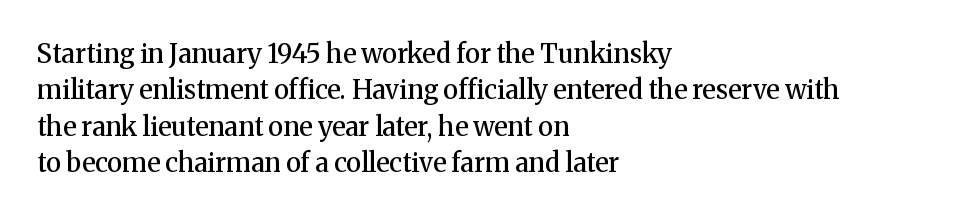
Q: Is the text bold? A: Semi-bold.
Q: Is the text italic (slanted)? A: No, it is upright.
Q: Is the text underlined? A: No.
Q: How is the paragraph aligned? A: Left-aligned.
Q: Is the spacing between letters normal or unusually wide? A: Normal.
Q: Is the spacing between lines tight, normal or loose? A: Normal.
